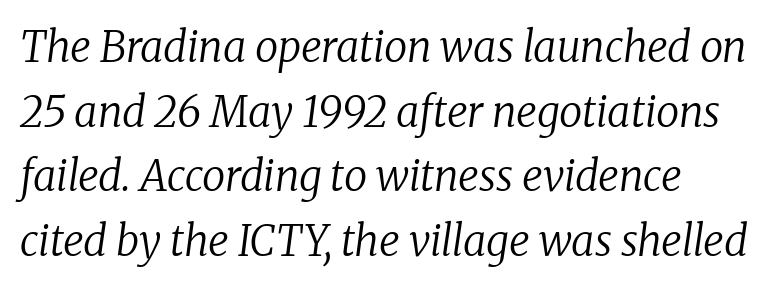
The image shows 42 px regular-weight serif type, italic (leaning right); set left-aligned, normal line spacing (1.54x), normal letter spacing, not underlined; low stroke contrast and a medium x-height.
